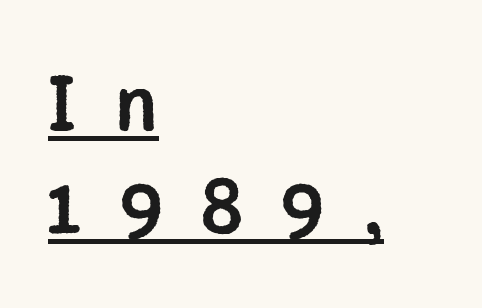
{"serif": "no", "italic": "no", "bold": "semi", "weight": "semibold", "width": "normal", "stroke_contrast": "low", "x_height": "medium", "monospaced": "no", "underline": "yes", "align": "left", "line_spacing": "normal", "line_spacing_ratio": 1.29, "letter_spacing": "wide", "letter_spacing_em": 0.49, "glyph_px": 80}
